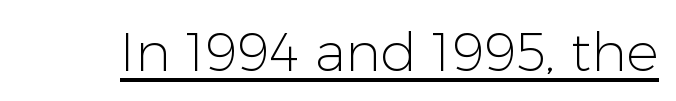
{"serif": "no", "italic": "no", "bold": "no", "weight": "light", "width": "normal", "stroke_contrast": "low", "x_height": "medium", "monospaced": "no", "underline": "yes", "letter_spacing": "normal", "letter_spacing_em": 0.0, "glyph_px": 54}
